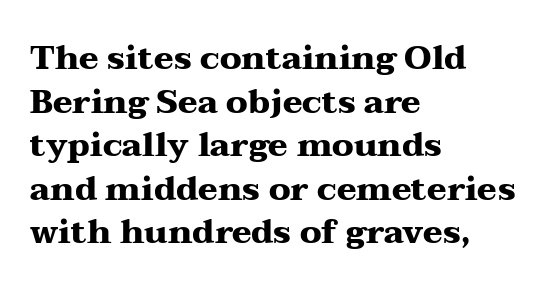
These lines are rendered in a variable-pitch font. Default kerning and tracking; the words read as compact shapes. In CSS terms this would be text-align: left. One glance says typical: line gaps are just what's usual. Regarding serifs, this sample has them. Stroke thickness is high; the sample reads as a true bold.
